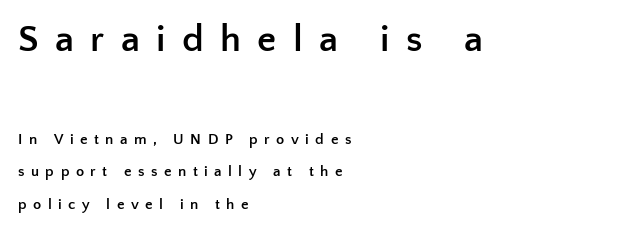
Q: Is the text bold? A: Yes.
Q: Is the text italic (slanted)? A: No, it is upright.
Q: Is the typeface a serif or a sans-serif typeface? A: Sans-serif.
Q: Is the text underlined? A: No.
Q: How is the paragraph aligned? A: Left-aligned.
Q: Is the spacing between letters normal or unusually wide? A: Unusually wide.
Q: Is the spacing between lines tight, normal or loose? A: Loose.
Q: Which block of text is set in a larger size, the first (top) or the second (bottom)? A: The first (top) one.
Q: Width (condensed, normal, or wide)? A: Normal.
Q: Stroke contrast? A: Low.
Q: x-height? A: Medium.
Q: Monospaced? A: No.
